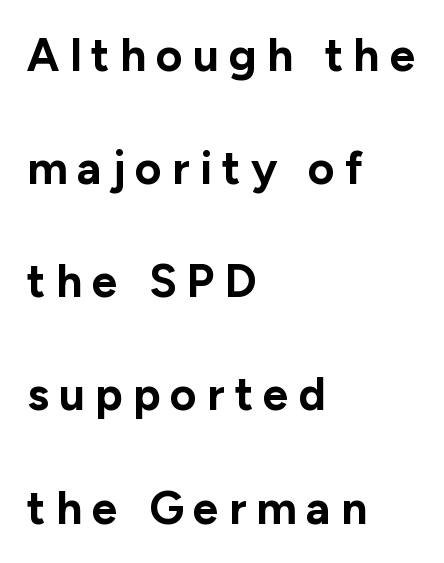
Q: Is the text bold? A: Yes.
Q: Is the text italic (slanted)? A: No, it is upright.
Q: Is the typeface a serif or a sans-serif typeface? A: Sans-serif.
Q: Is the text underlined? A: No.
Q: How is the paragraph aligned? A: Left-aligned.
Q: Is the spacing between letters normal or unusually wide? A: Unusually wide.
Q: Is the spacing between lines tight, normal or loose? A: Loose.
Q: Width (condensed, normal, or wide)? A: Normal.
Q: Stroke contrast? A: Low.
Q: x-height? A: Medium.
Q: Monospaced? A: No.
